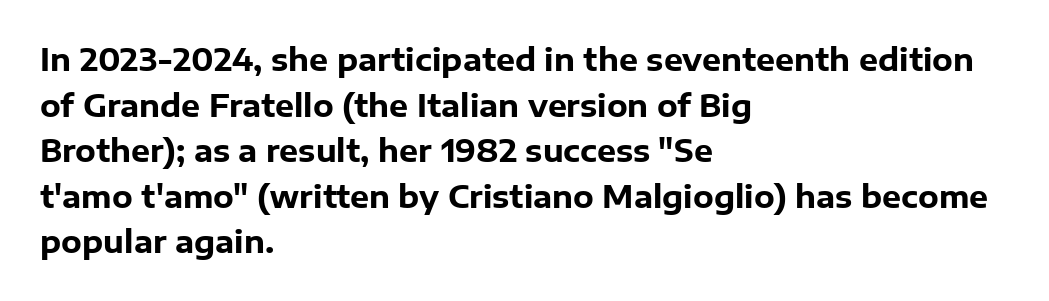
Q: Is the text bold? A: Yes.
Q: Is the text italic (slanted)? A: No, it is upright.
Q: Is the typeface a serif or a sans-serif typeface? A: Sans-serif.
Q: Is the text underlined? A: No.
Q: How is the paragraph aligned? A: Left-aligned.
Q: Is the spacing between letters normal or unusually wide? A: Normal.
Q: Is the spacing between lines tight, normal or loose? A: Normal.
Q: Width (condensed, normal, or wide)? A: Normal.
Q: Stroke contrast? A: Low.
Q: x-height? A: Medium.
Q: Monospaced? A: No.
